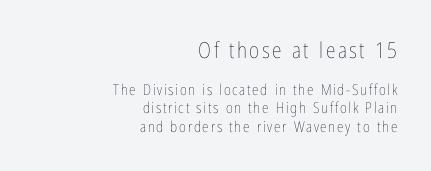
{"italic": "no", "bold": "no", "underline": "no", "align": "right", "line_spacing_ratio": 1.21, "larger_block": "first", "size_ratio": 1.47, "glyph_px": 22}
